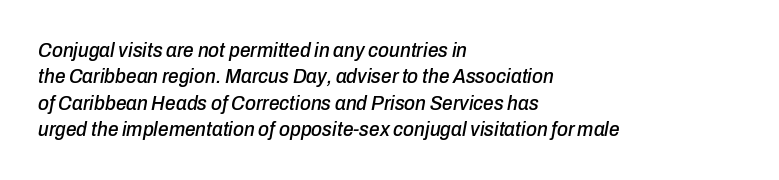
These lines are set flush left with a ragged right edge. The tracking reads as untouched default to a designer's eye. If you drew a line through each stem, it would be angled. Unmarked baselines from the first word to the last.
